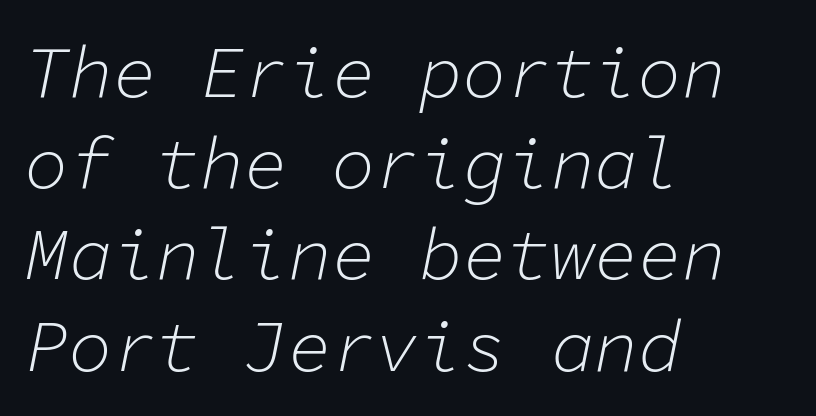
There's an unmistakable incline to the writing here. Nobody touched the tracking dial on this one. The lines in this sample share a left origin and differ only in where they stop. Summary of weight: not heavy and not bold.
